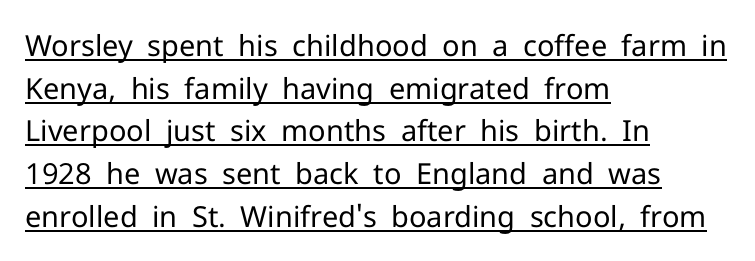
Reading down the block, your eye returns to a fixed left position each line. Stem width sits at or under what a default text font uses. Serif or sans? Sans — the stroke terminals are bare. A roman cut, with each character standing at attention. Is this a fixed-width face? No — the glyphs have proportional, varying widths.
